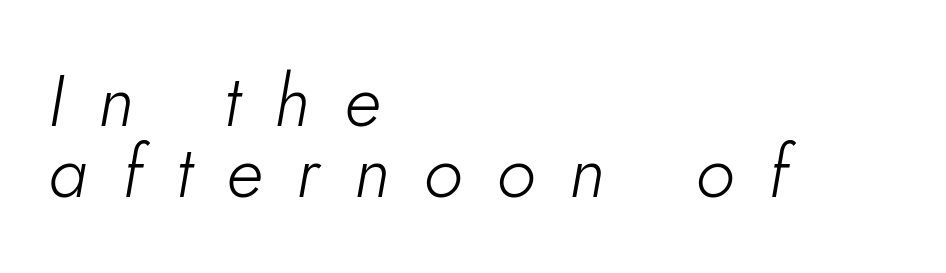
{"italic": "yes", "lean": "right", "slant_degrees": 5, "bold": "no", "weight": "light", "width": "normal", "stroke_contrast": "low", "x_height": "small", "monospaced": "no", "underline": "no", "align": "left", "line_spacing": "tight", "line_spacing_ratio": 0.99, "letter_spacing": "wide", "letter_spacing_em": 0.48, "glyph_px": 72}
